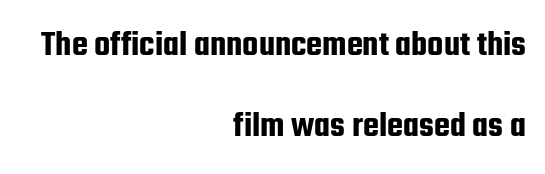
Q: Is the text italic (slanted)? A: No, it is upright.
Q: Is the typeface a serif or a sans-serif typeface? A: Sans-serif.
Q: Is the text underlined? A: No.
Q: How is the paragraph aligned? A: Right-aligned.
Q: Is the spacing between letters normal or unusually wide? A: Normal.
Q: Is the spacing between lines tight, normal or loose? A: Loose.
Q: Width (condensed, normal, or wide)? A: Condensed.
Q: Stroke contrast? A: Low.
Q: x-height? A: Medium.
Q: Monospaced? A: No.
